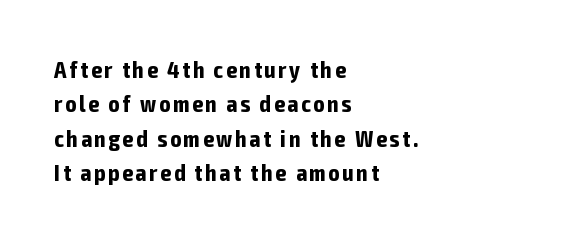
{"italic": "no", "bold": "yes", "underline": "no", "align": "left", "line_spacing": "normal", "line_spacing_ratio": 1.5, "glyph_px": 23}
